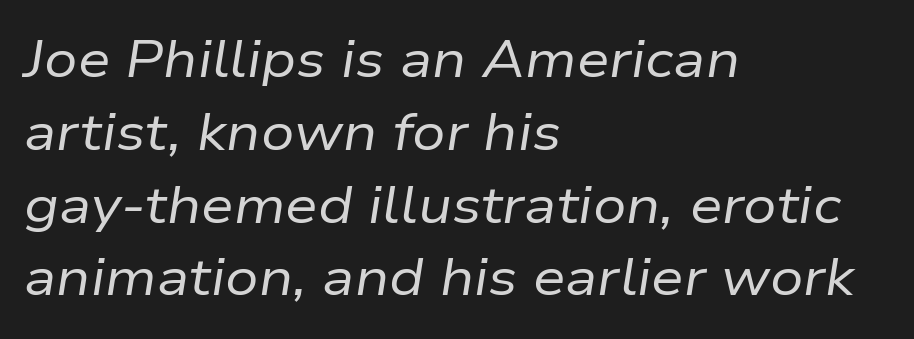
The image shows 52 px regular-weight type, italic (leaning right); set left-aligned, normal line spacing (1.4x), normal letter spacing, not underlined; low stroke contrast and a medium x-height.
